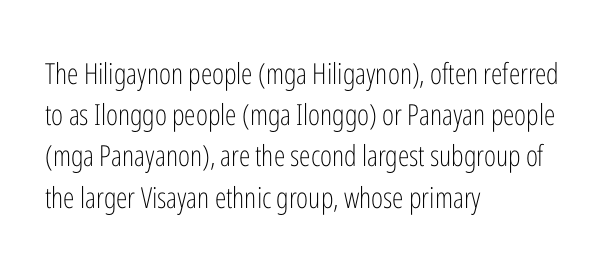
Q: Is the text bold? A: No.
Q: Is the text italic (slanted)? A: No, it is upright.
Q: Is the typeface a serif or a sans-serif typeface? A: Sans-serif.
Q: Is the text underlined? A: No.
Q: How is the paragraph aligned? A: Left-aligned.
Q: Is the spacing between letters normal or unusually wide? A: Normal.
Q: Is the spacing between lines tight, normal or loose? A: Normal.
Q: Width (condensed, normal, or wide)? A: Condensed.
Q: Stroke contrast? A: Low.
Q: x-height? A: Medium.
Q: Monospaced? A: No.
